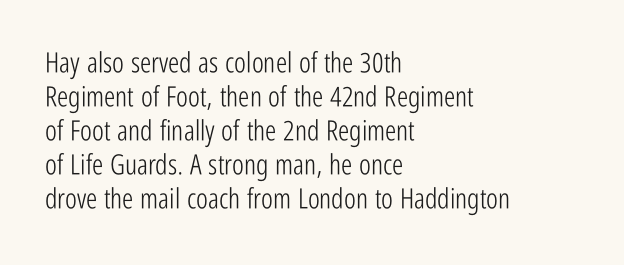
{"serif": "no", "italic": "no", "bold": "no", "weight": "light", "width": "condensed", "stroke_contrast": "low", "x_height": "medium", "monospaced": "no", "underline": "no", "align": "left", "line_spacing_ratio": 1.21, "letter_spacing": "normal", "letter_spacing_em": 0.0, "glyph_px": 28}
